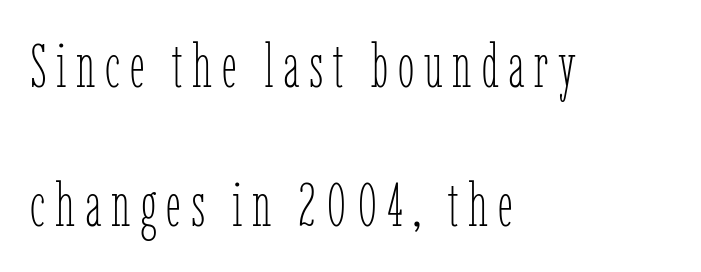
Q: Is the text bold? A: No.
Q: Is the text italic (slanted)? A: No, it is upright.
Q: Is the text underlined? A: No.
Q: How is the paragraph aligned? A: Left-aligned.
Q: Is the spacing between lines tight, normal or loose? A: Loose.
Q: Width (condensed, normal, or wide)? A: Condensed.
Q: Stroke contrast? A: Low.
Q: x-height? A: Medium.
Q: Monospaced? A: No.
